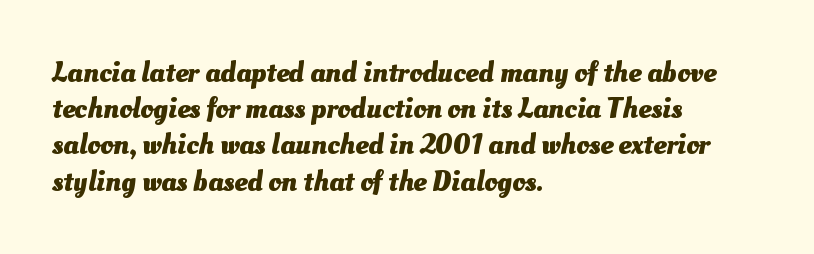
The image shows 29 px heavy type; set left-aligned, normal line spacing (1.25x), normal letter spacing, not underlined; medium stroke contrast and a small x-height.
